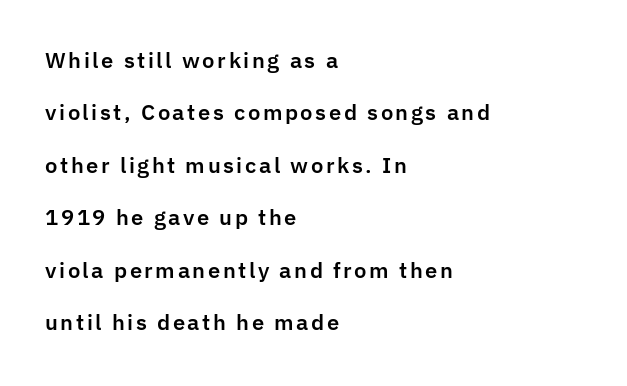
The image shows 21 px text type, upright; set left-aligned, loose line spacing (2.5x), not underlined.
